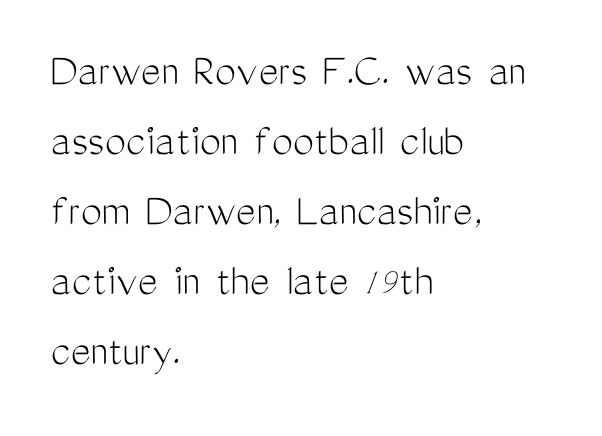
No letter is thick-stroked: the sample isn't bold. Observe the ordinary spacing: letters are neighbours, not strangers. Underlining? Definitely not there. These lines sit exactly where default settings would place them. The type family on display is of the sans-serif kind.
